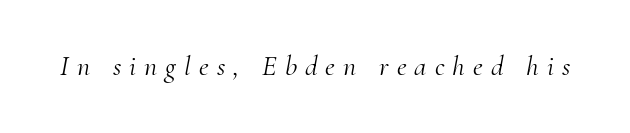
{"serif": "yes", "italic": "yes", "lean": "right", "slant_degrees": 10, "bold": "no", "weight": "light", "width": "normal", "stroke_contrast": "medium", "x_height": "small", "monospaced": "no", "underline": "no", "letter_spacing": "wide", "letter_spacing_em": 0.29, "glyph_px": 28}
